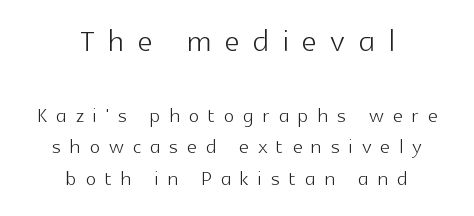
{"serif": "no", "italic": "no", "bold": "no", "weight": "light", "width": "normal", "x_height": "medium", "monospaced": "no", "underline": "no", "align": "center", "line_spacing_ratio": 1.17, "letter_spacing": "wide", "letter_spacing_em": 0.34, "larger_block": "first", "size_ratio": 1.52, "glyph_px": 41}
